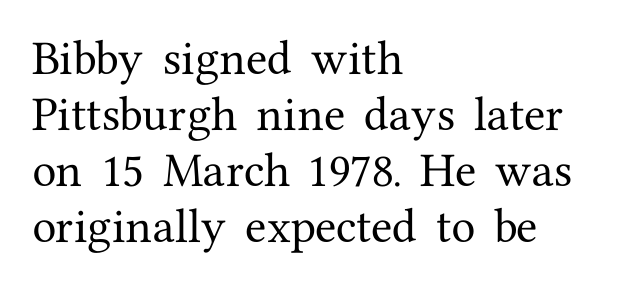
Has an underline been added? It has not. Serifs: yes, visible at the terminals of the letterforms. Think of a printed novel: that variable character pitch is what you see here. The vertical gap from one line to the next is medium. Layout note: lines flush left.
